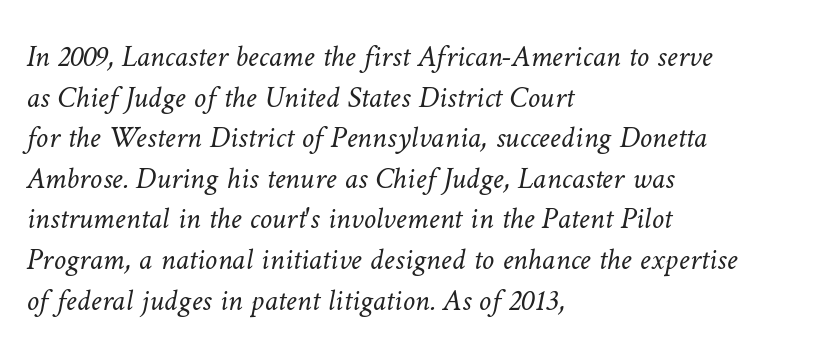
The paragraph shown leans on its left margin. Inter-character spacing is left at the font's built-in metrics. Line spacing here is normal. No extra ink here — the face is not bold. The foot of each line stays bare and open.
